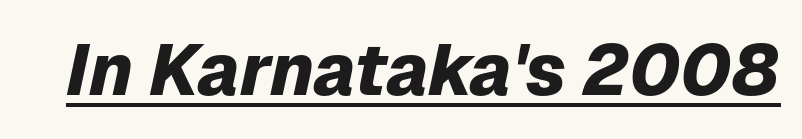
You could not count columns in this text — the font is proportionally spaced. Does extra space separate the letters? No, they use regular spacing. The passage shown leans; its letterforms are oblique. Compared with an ordinary text face, these strokes are far heavier — a full bold. Glance below the letters and you will spot a drawn line.
